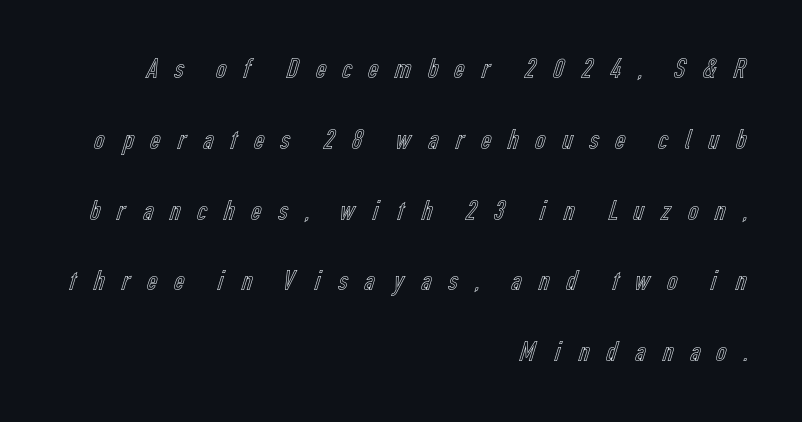
{"width": "condensed", "x_height": "medium", "monospaced": "no", "underline": "no", "align": "right", "line_spacing": "loose", "line_spacing_ratio": 2.44, "letter_spacing": "wide", "letter_spacing_em": 0.47, "glyph_px": 29}
